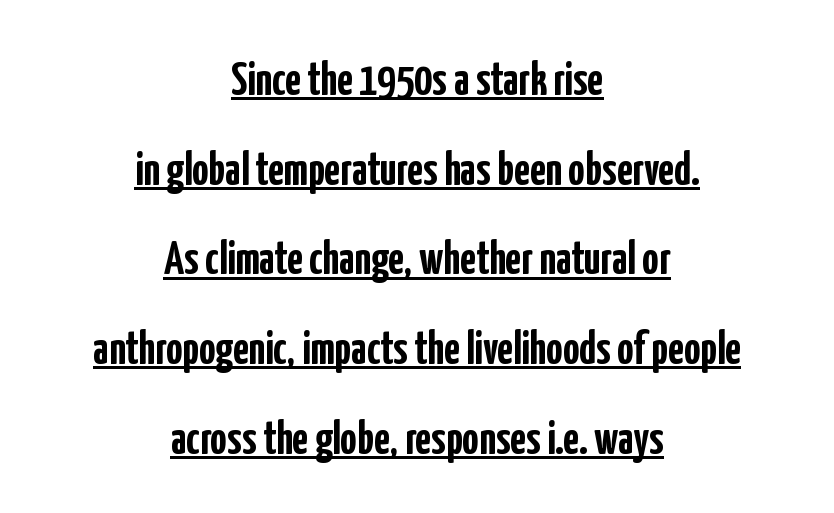
Q: Is the text bold? A: Yes.
Q: Is the text italic (slanted)? A: No, it is upright.
Q: Is the typeface a serif or a sans-serif typeface? A: Sans-serif.
Q: Is the text underlined? A: Yes.
Q: How is the paragraph aligned? A: Centered.
Q: Is the spacing between letters normal or unusually wide? A: Normal.
Q: Is the spacing between lines tight, normal or loose? A: Loose.
Q: Width (condensed, normal, or wide)? A: Condensed.
Q: Stroke contrast? A: Low.
Q: x-height? A: Medium.
Q: Monospaced? A: No.
